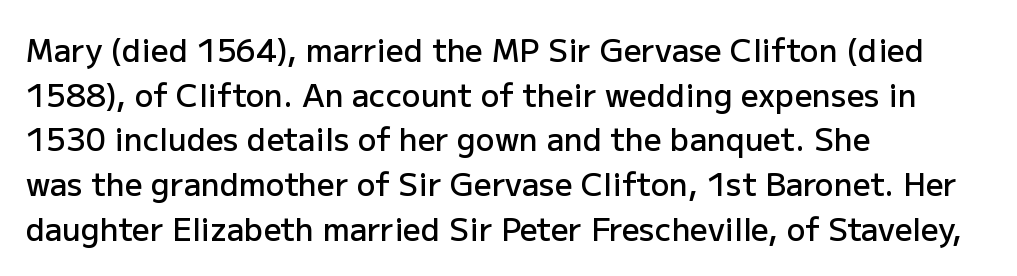
The image shows 31 px semibold sans-serif type, upright; set left-aligned, normal line spacing (1.44x), normal letter spacing, not underlined; low stroke contrast and a medium x-height.
